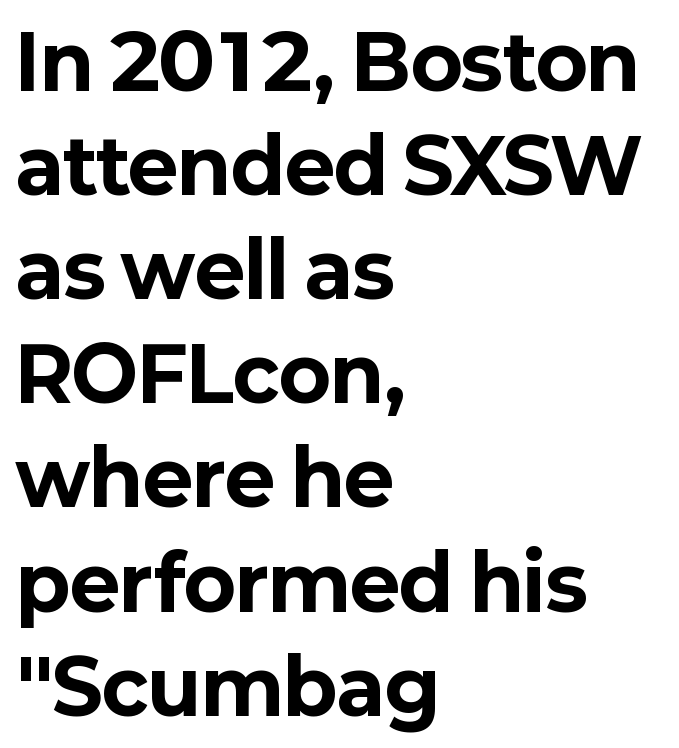
Q: Is the text bold? A: Yes.
Q: Is the text italic (slanted)? A: No, it is upright.
Q: Is the typeface a serif or a sans-serif typeface? A: Sans-serif.
Q: Is the text underlined? A: No.
Q: How is the paragraph aligned? A: Left-aligned.
Q: Is the spacing between letters normal or unusually wide? A: Normal.
Q: Is the spacing between lines tight, normal or loose? A: Normal.
Q: Width (condensed, normal, or wide)? A: Normal.
Q: Stroke contrast? A: Low.
Q: x-height? A: Medium.
Q: Monospaced? A: No.
